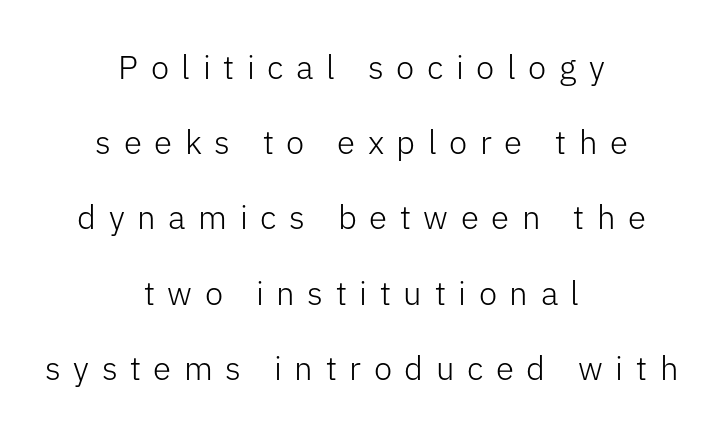
{"serif": "no", "italic": "no", "bold": "no", "weight": "light", "width": "normal", "stroke_contrast": "low", "x_height": "medium", "monospaced": "no", "underline": "no", "align": "center", "line_spacing": "loose", "line_spacing_ratio": 2.28, "letter_spacing": "wide", "letter_spacing_em": 0.38, "glyph_px": 33}
